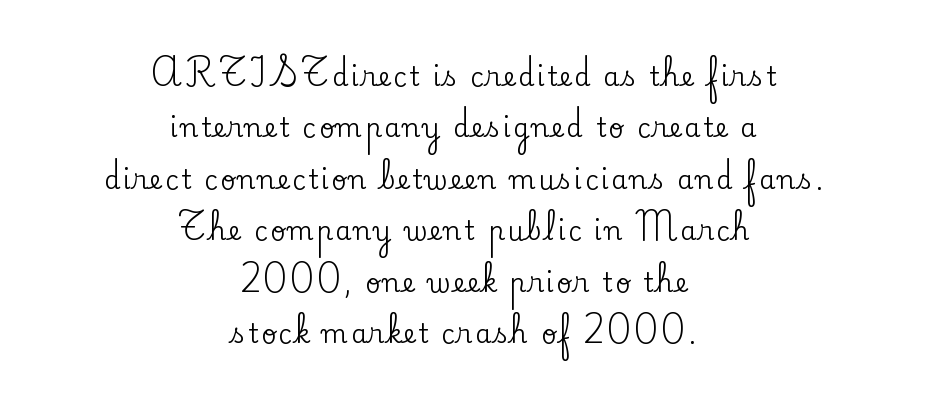
{"italic": "no", "underline": "no", "align": "center", "line_spacing": "loose", "line_spacing_ratio": 1.98, "glyph_px": 26}
